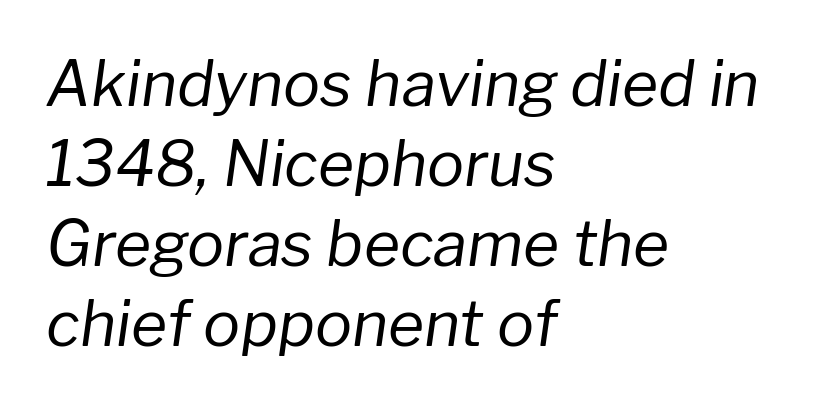
This sample has the flowing, uneven cadence of proportional lettering. Words appear dense and cohesive because spacing is normal. Caption: face not bold, strokes unweighted. The setting favours the left margin, as ordinary paragraphs usually do.
